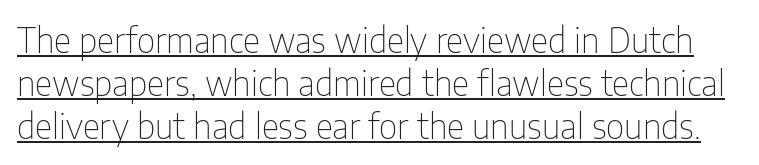
Q: Is the text bold? A: No.
Q: Is the text italic (slanted)? A: No, it is upright.
Q: Is the typeface a serif or a sans-serif typeface? A: Sans-serif.
Q: Is the text underlined? A: Yes.
Q: Is the spacing between letters normal or unusually wide? A: Normal.
Q: Is the spacing between lines tight, normal or loose? A: Normal.
Q: Width (condensed, normal, or wide)? A: Condensed.
Q: Stroke contrast? A: Low.
Q: x-height? A: Medium.
Q: Monospaced? A: No.
